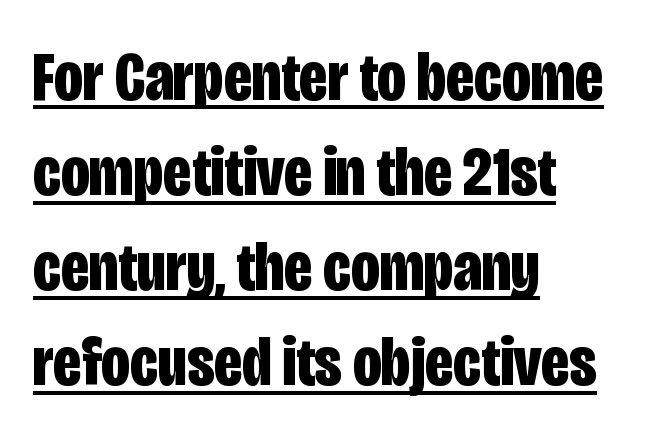
Q: Is the text bold? A: Yes.
Q: Is the text italic (slanted)? A: No, it is upright.
Q: Is the typeface a serif or a sans-serif typeface? A: Sans-serif.
Q: Is the text underlined? A: Yes.
Q: How is the paragraph aligned? A: Left-aligned.
Q: Is the spacing between letters normal or unusually wide? A: Normal.
Q: Is the spacing between lines tight, normal or loose? A: Normal.
Q: Width (condensed, normal, or wide)? A: Condensed.
Q: Stroke contrast? A: Low.
Q: x-height? A: Large.
Q: Monospaced? A: No.
